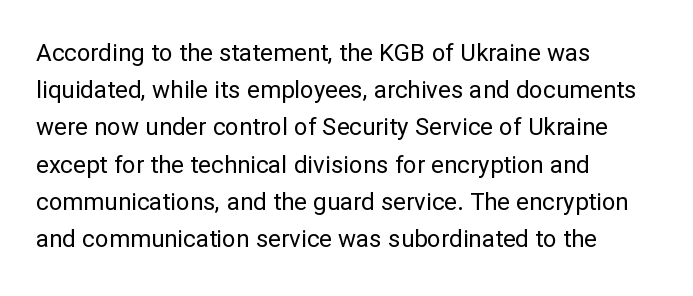
The image shows 24 px text type, upright; set left-aligned, normal line spacing (1.55x), normal letter spacing, not underlined.
